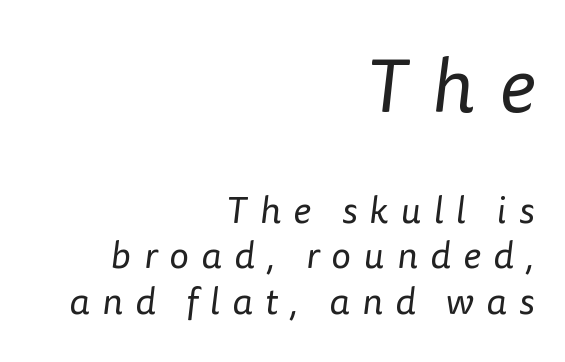
{"serif": "no", "bold": "no", "weight": "regular", "width": "normal", "stroke_contrast": "low", "x_height": "medium", "monospaced": "no", "underline": "no", "align": "right", "line_spacing_ratio": 1.19, "letter_spacing": "wide", "letter_spacing_em": 0.32, "larger_block": "first", "size_ratio": 2.0, "glyph_px": 76}
